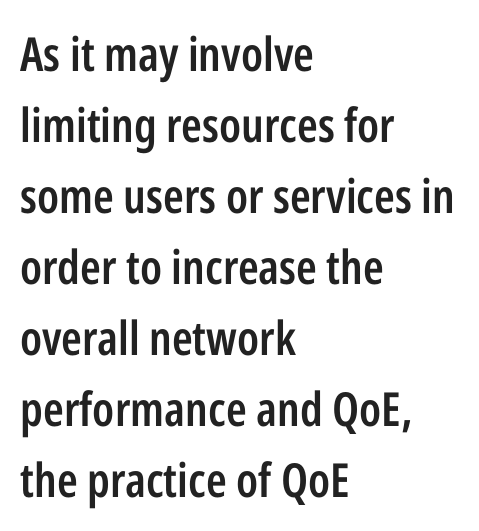
Q: Is the text bold? A: Semi-bold.
Q: Is the text italic (slanted)? A: No, it is upright.
Q: Is the typeface a serif or a sans-serif typeface? A: Sans-serif.
Q: Is the text underlined? A: No.
Q: How is the paragraph aligned? A: Left-aligned.
Q: Is the spacing between letters normal or unusually wide? A: Normal.
Q: Is the spacing between lines tight, normal or loose? A: Normal.
Q: Width (condensed, normal, or wide)? A: Condensed.
Q: Stroke contrast? A: Low.
Q: x-height? A: Medium.
Q: Monospaced? A: No.
